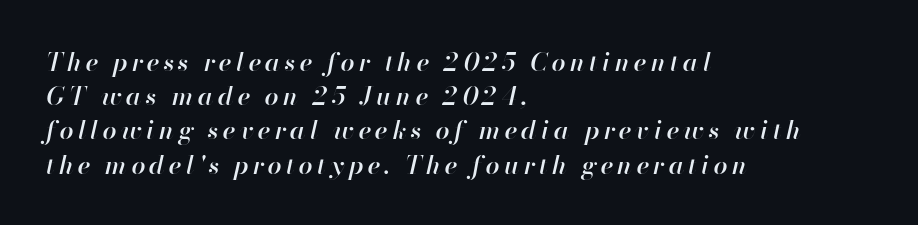
The designer left line spacing at the default. I'd describe the lettering as semibold — firm but not a full bold. This sample is left-justified, so line endings fall wherever the words run out. Underlining? Definitely not there.
